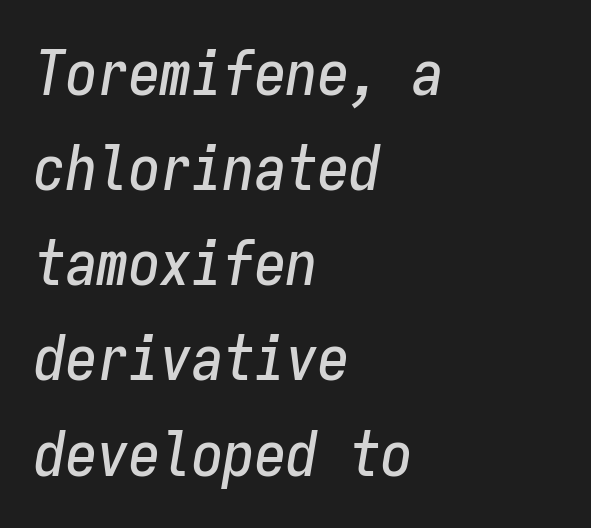
The image shows 63 px condensed type, italic (leaning right), monospaced; set left-aligned, normal line spacing (1.51x), normal letter spacing, not underlined; low stroke contrast and a medium x-height.
